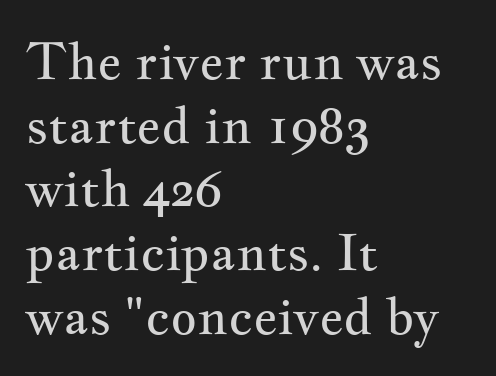
Q: Is the text bold? A: No.
Q: Is the text italic (slanted)? A: No, it is upright.
Q: Is the typeface a serif or a sans-serif typeface? A: Serif.
Q: Is the text underlined? A: No.
Q: How is the paragraph aligned? A: Left-aligned.
Q: Is the spacing between letters normal or unusually wide? A: Normal.
Q: Is the spacing between lines tight, normal or loose? A: Normal.
Q: Width (condensed, normal, or wide)? A: Wide.
Q: Stroke contrast? A: Medium.
Q: x-height? A: Small.
Q: Monospaced? A: No.
